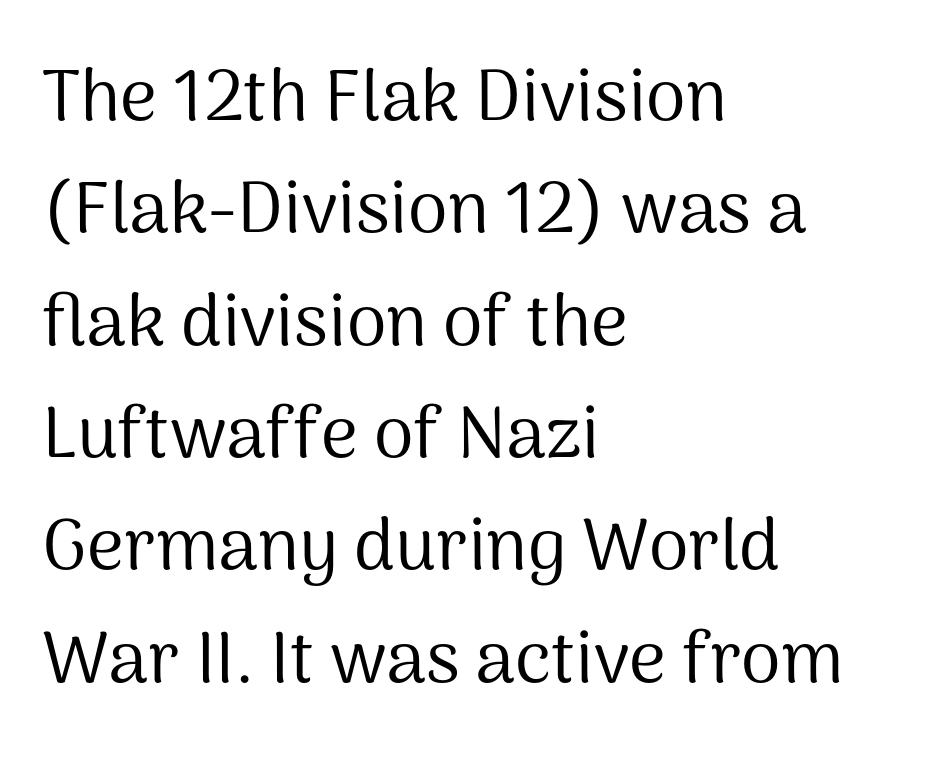
Q: Is the text bold? A: No.
Q: Is the text italic (slanted)? A: No, it is upright.
Q: Is the typeface a serif or a sans-serif typeface? A: Sans-serif.
Q: Is the text underlined? A: No.
Q: How is the paragraph aligned? A: Left-aligned.
Q: Is the spacing between letters normal or unusually wide? A: Normal.
Q: Is the spacing between lines tight, normal or loose? A: Normal.
Q: Width (condensed, normal, or wide)? A: Normal.
Q: Stroke contrast? A: Medium.
Q: x-height? A: Medium.
Q: Monospaced? A: No.
